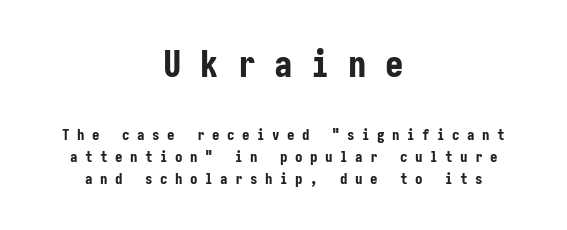
{"serif": "no", "italic": "no", "bold": "yes", "weight": "bold", "width": "condensed", "stroke_contrast": "low", "x_height": "medium", "underline": "no", "align": "center", "line_spacing": "normal", "line_spacing_ratio": 1.49, "letter_spacing": "wide", "letter_spacing_em": 0.5, "larger_block": "first", "size_ratio": 2.47, "glyph_px": 37}
